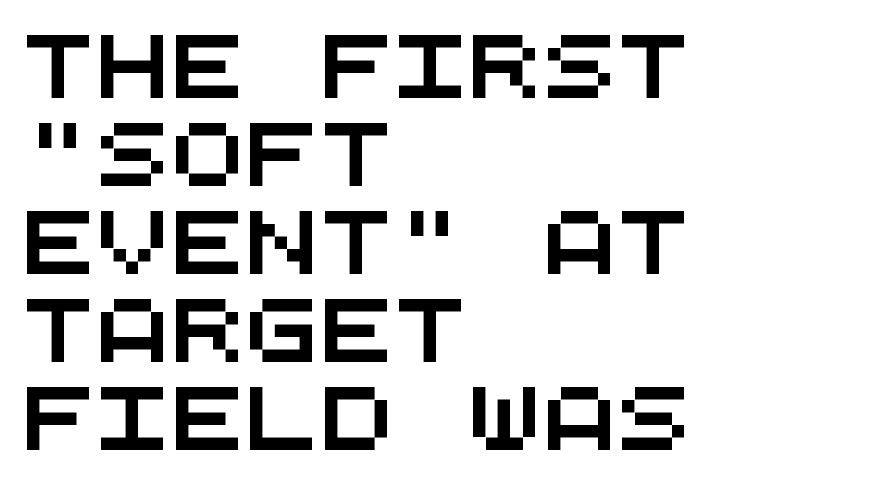
The image shows 62 px wide sans-serif type, monospaced; set left-aligned, normal line spacing (1.42x), normal letter spacing, not underlined; medium stroke contrast and a large x-height.
